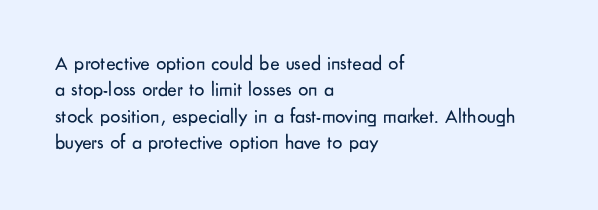
{"italic": "no", "bold": "no", "underline": "no", "align": "left", "line_spacing": "normal", "line_spacing_ratio": 1.32, "letter_spacing": "normal", "letter_spacing_em": 0.0, "glyph_px": 20}
